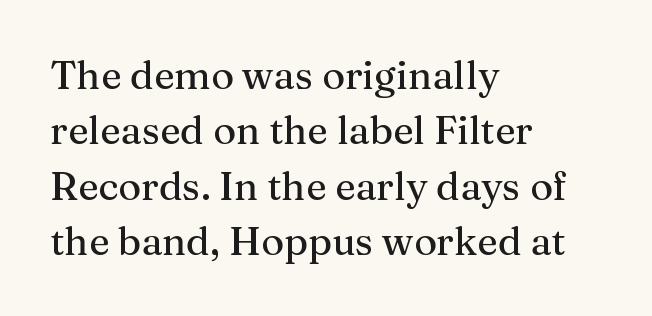
Does the lettering tilt? It doesn't — this is upright. Proportional: the letters do not fall into vertical columns. These lines stack with their left ends in a neat column. The glyphs in this specimen are seriffed. Underline: absent. Students, note that the glyphs here touch the page at normal intervals.
